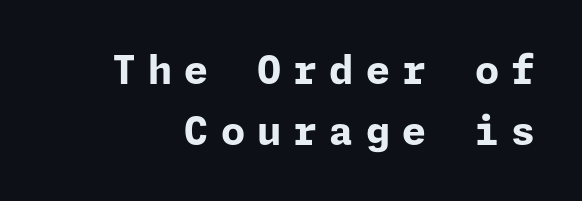
The image shows 39 px bold sans-serif type, upright; set normal line spacing (1.57x), unusually wide letter spacing (+0.31 em), not underlined; low stroke contrast and a medium x-height.
